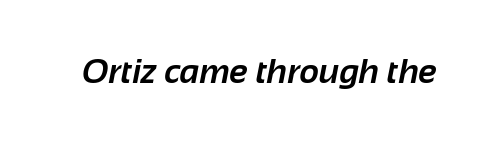
Q: Is the text bold? A: Yes.
Q: Is the typeface a serif or a sans-serif typeface? A: Sans-serif.
Q: Is the text underlined? A: No.
Q: Is the spacing between letters normal or unusually wide? A: Normal.
Q: Width (condensed, normal, or wide)? A: Normal.
Q: Stroke contrast? A: Low.
Q: x-height? A: Medium.
Q: Monospaced? A: No.
